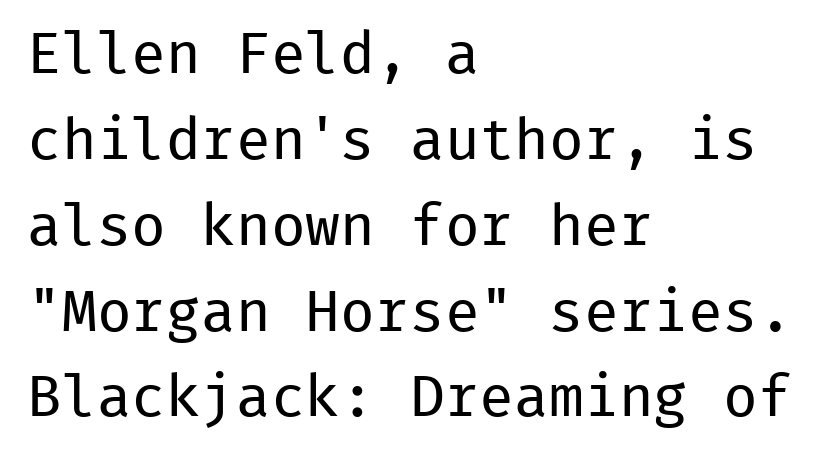
{"serif": "no", "italic": "no", "bold": "no", "weight": "regular", "width": "normal", "stroke_contrast": "low", "x_height": "medium", "monospaced": "yes", "underline": "no", "align": "left", "line_spacing": "normal", "line_spacing_ratio": 1.48, "letter_spacing": "normal", "letter_spacing_em": 0.0, "glyph_px": 58}
